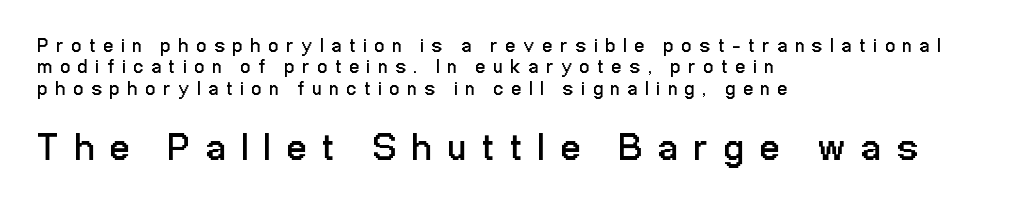
One glance says dense: line gaps are narrower than usual. Check where the strokes stop: nothing finishes them off — pure sans. On a weight scale, this lands at 450 or below. Each letter keeps its own natural width here, so spacing adapts to shape.
